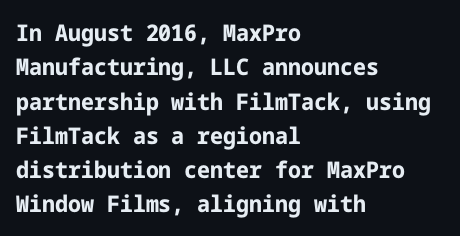
{"italic": "no", "bold": "yes", "underline": "no", "align": "left", "line_spacing": "normal", "line_spacing_ratio": 1.49, "letter_spacing": "normal", "letter_spacing_em": 0.0, "glyph_px": 23}
